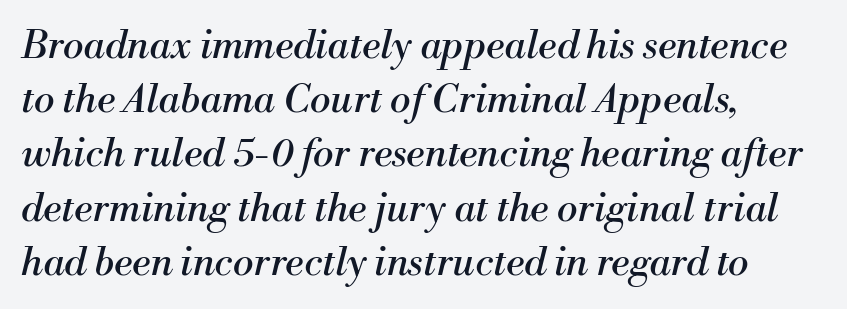
{"serif": "yes", "italic": "yes", "lean": "right", "slant_degrees": 13, "bold": "no", "weight": "regular", "width": "normal", "stroke_contrast": "medium", "x_height": "small", "monospaced": "no", "underline": "no", "align": "left", "line_spacing": "normal", "line_spacing_ratio": 1.39, "letter_spacing": "normal", "letter_spacing_em": 0.0, "glyph_px": 39}
